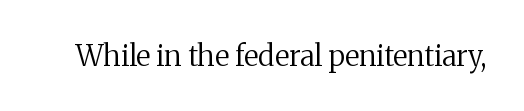
Quick note: underline off. The rendering keeps characters at their native spacing. Weight: not bold — regular or lighter. A typesetter would label this face a serif. Quick note: not italic, upright. Note the varied advance widths — an 'i' is clearly narrower than an 'm'.
